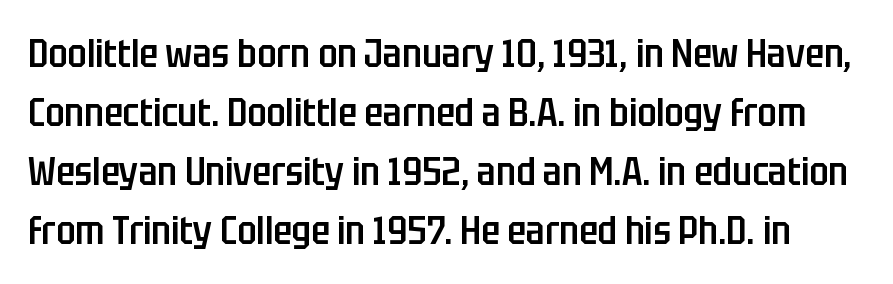
You can tell from the bare stems that sans-serif type was used. Leading: standard. The passage shown is typed in a proportional face where columns would drift. Default kerning and tracking; the words read as compact shapes. Descenders hang freely into open space.
